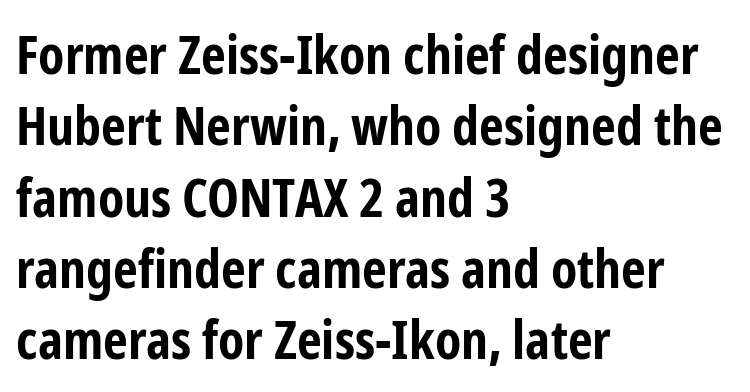
The image shows 54 px bold, condensed sans-serif type, upright; set left-aligned, normal line spacing (1.32x), normal letter spacing, not underlined; low stroke contrast and a medium x-height.
